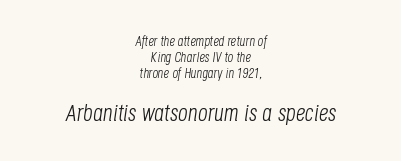
Top chunk: small. Bottom chunk: large. There is no visible air inserted between adjacent glyphs. No extra ink here — the face is not bold. Beneath every word, the page is bare. The axis of the letterforms is tilted away from vertical.
